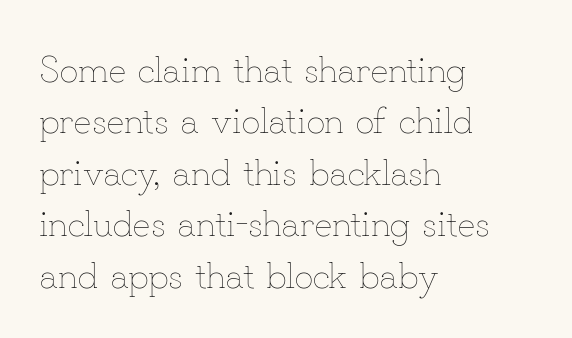
Summary of vertical rhythm: regular, with standard interline spacing. The letters sit at their default tracking, neither squeezed nor spread. Here the designer chose a conventional face with non-uniform glyph widths. A typesetter would mark this as roman, not italic. Glance below the letters and you will spot only blank space. One-word summary of the alignment: left.
